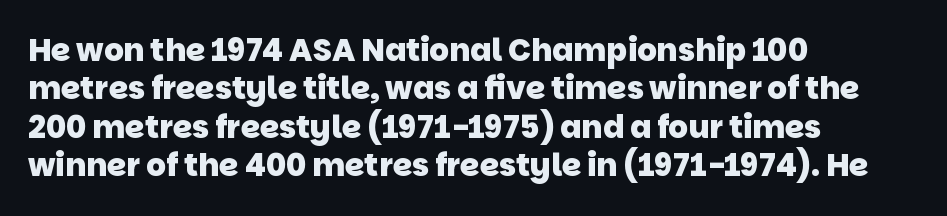
The image shows 31 px heavy sans-serif type; set left-aligned, line spacing 1.24x, normal letter spacing, not underlined; low stroke contrast and a large x-height.
